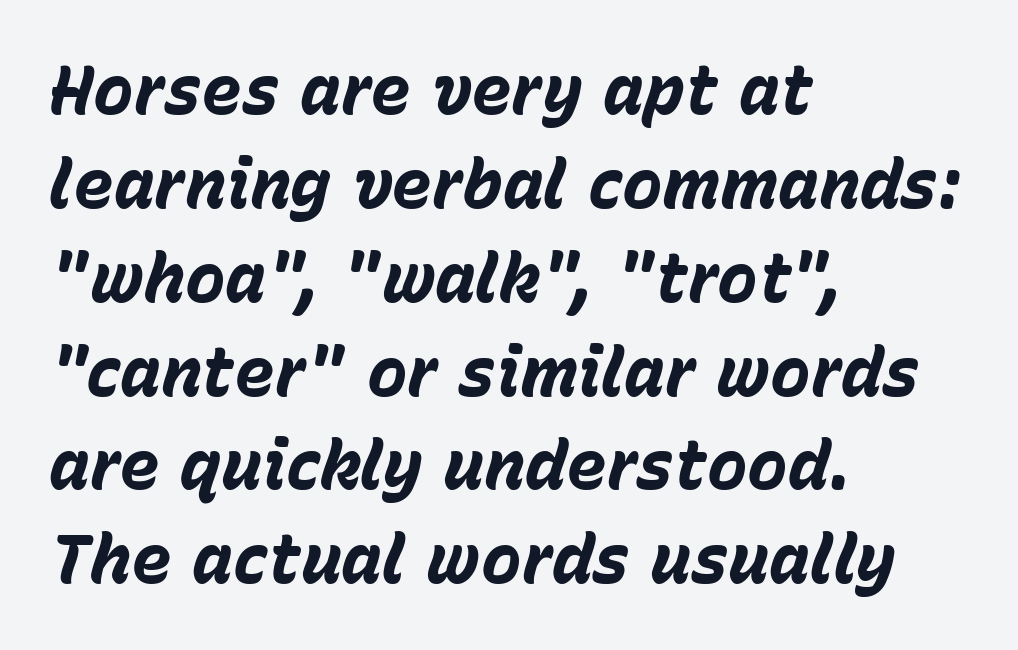
The image shows 68 px bold type, italic (leaning right); set left-aligned, normal line spacing (1.38x), normal letter spacing, not underlined; low stroke contrast and a medium x-height.
